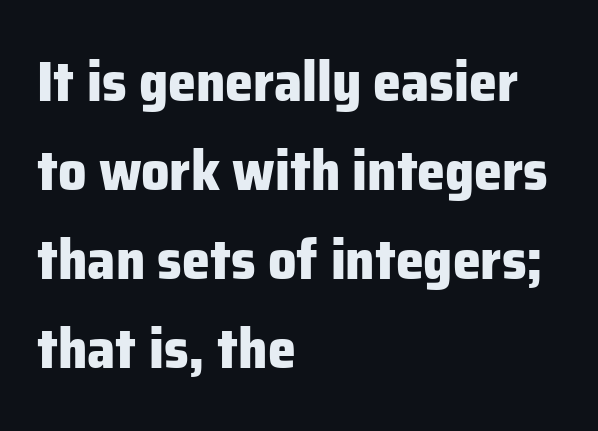
On the weight axis this lands at bold, roughly 700. If you measured baseline to baseline, you'd find a middling distance. The typesetter chose a ragged-right arrangement here. Lines of text with bare space underneath. This sample uses plain, unmodified letter spacing.
